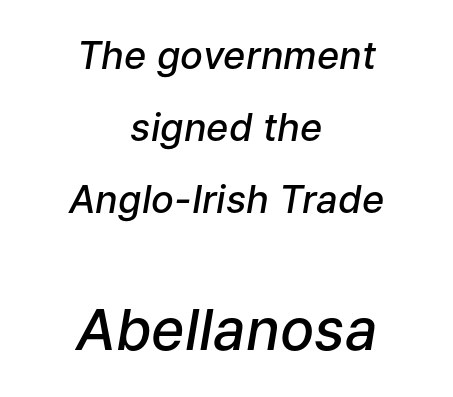
Yep, that's italic — everything's leaning. A typesetter would call this zero additional tracking. These lines are rendered in a variable-pitch font. The rendering uses a large line-height, opening up the rows. The lines in this sample share a center point and differ in where they start and stop. The rendering enlarges the type as you move from the upper chunk to the lower.
